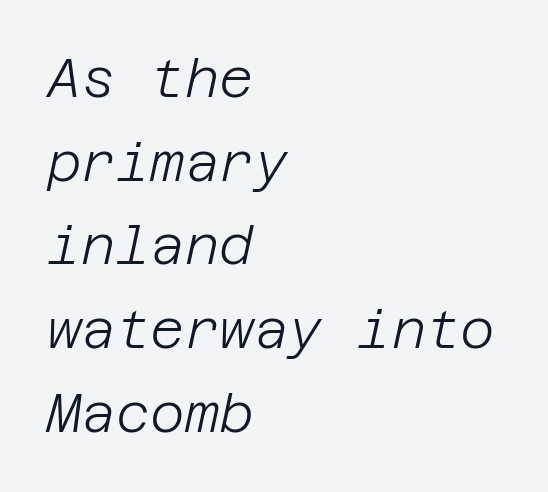
{"italic": "yes", "lean": "right", "slant_degrees": 12, "bold": "no", "weight": "light", "width": "normal", "stroke_contrast": "low", "x_height": "large", "underline": "no", "align": "left", "line_spacing": "normal", "line_spacing_ratio": 1.58, "letter_spacing": "normal", "letter_spacing_em": 0.0, "glyph_px": 53}
